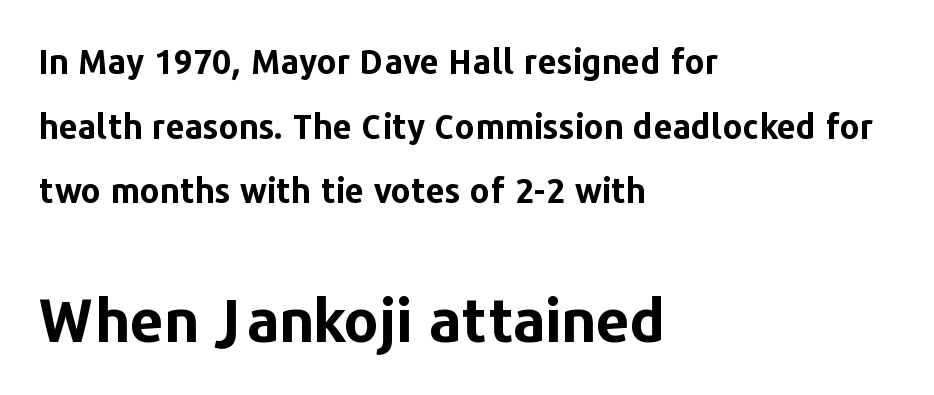
Q: Is the text bold? A: Yes.
Q: Is the text italic (slanted)? A: No, it is upright.
Q: Is the typeface a serif or a sans-serif typeface? A: Sans-serif.
Q: Is the text underlined? A: No.
Q: How is the paragraph aligned? A: Left-aligned.
Q: Is the spacing between letters normal or unusually wide? A: Normal.
Q: Is the spacing between lines tight, normal or loose? A: Loose.
Q: Which block of text is set in a larger size, the first (top) or the second (bottom)? A: The second (bottom) one.
Q: Width (condensed, normal, or wide)? A: Normal.
Q: Stroke contrast? A: Low.
Q: x-height? A: Medium.
Q: Monospaced? A: No.
